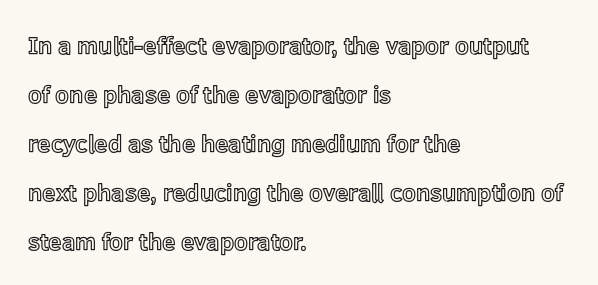
Students, note that the glyphs here touch the page at normal intervals. Italic? Not at all — the glyphs are vertical. Lines of text with bare space underneath. Horizontal bands of white between lines are thick stripes. A student would call this left alignment; a typographer would say flush left, rag right.
